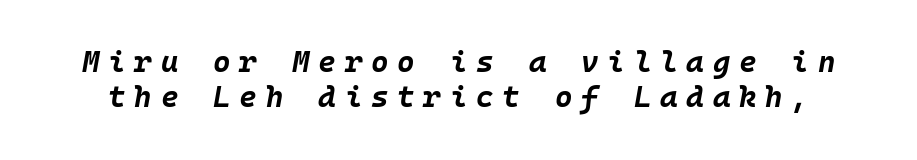
Note the uniform advance width — an 'i' takes as much space as an 'm'. Thick stems and heavy bowls — unmistakably bold. The face used here has a pronounced slope to its letters. Inter-character spacing is expanded well beyond the font's built-in metrics. Decoration check: the copy has no underline.
